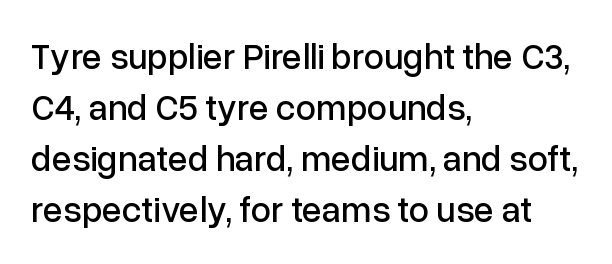
The image shows 36 px sans-serif type, upright; set left-aligned, normal line spacing (1.42x), normal letter spacing, not underlined; low stroke contrast and a medium x-height.
